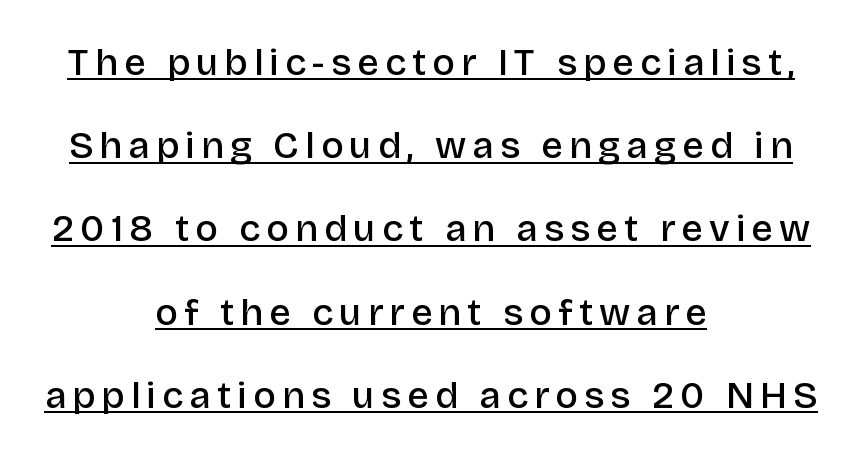
Q: Is the text bold? A: Semi-bold.
Q: Is the text italic (slanted)? A: No, it is upright.
Q: Is the typeface a serif or a sans-serif typeface? A: Sans-serif.
Q: Is the text underlined? A: Yes.
Q: How is the paragraph aligned? A: Centered.
Q: Is the spacing between lines tight, normal or loose? A: Loose.
Q: Width (condensed, normal, or wide)? A: Normal.
Q: Stroke contrast? A: Low.
Q: x-height? A: Large.
Q: Monospaced? A: No.
